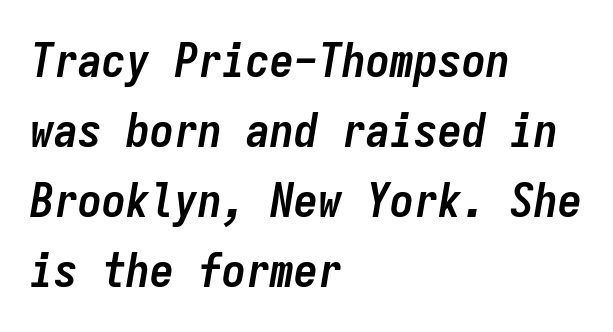
Q: Is the text bold? A: Yes.
Q: Is the text italic (slanted)? A: Yes, it leans right by about 9 degrees.
Q: Is the text underlined? A: No.
Q: How is the paragraph aligned? A: Left-aligned.
Q: Is the spacing between letters normal or unusually wide? A: Normal.
Q: Is the spacing between lines tight, normal or loose? A: Normal.
Q: Width (condensed, normal, or wide)? A: Condensed.
Q: Stroke contrast? A: Low.
Q: x-height? A: Medium.
Q: Monospaced? A: Yes.
